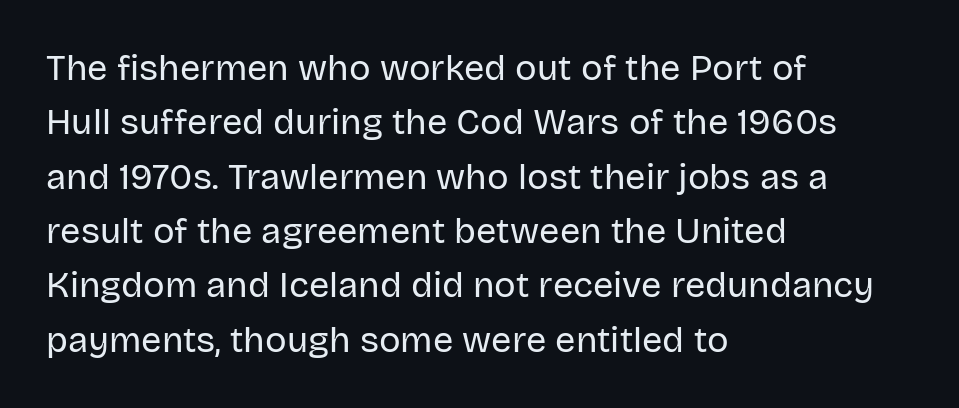
Q: Is the text bold? A: No.
Q: Is the text italic (slanted)? A: No, it is upright.
Q: Is the typeface a serif or a sans-serif typeface? A: Sans-serif.
Q: Is the text underlined? A: No.
Q: How is the paragraph aligned? A: Left-aligned.
Q: Is the spacing between letters normal or unusually wide? A: Normal.
Q: Is the spacing between lines tight, normal or loose? A: Normal.
Q: Width (condensed, normal, or wide)? A: Normal.
Q: Stroke contrast? A: Low.
Q: x-height? A: Large.
Q: Monospaced? A: No.
